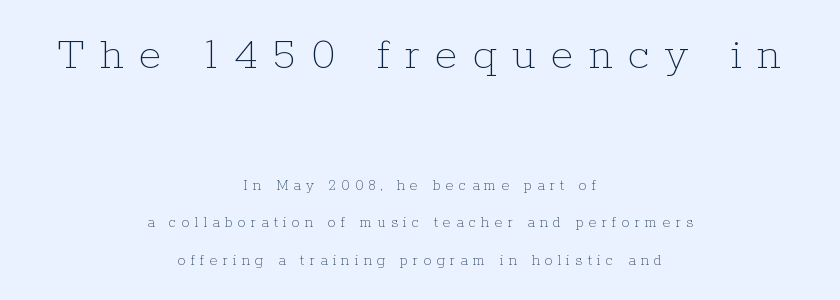
Posture: straight, roman, zero tilt. Summary of weight: not heavy and not bold. Of the two passages, the one on top uses the larger point size. Between one letter and the next there's a generous, obvious gap. The rendering uses natural spacing where letterforms have individual widths.
